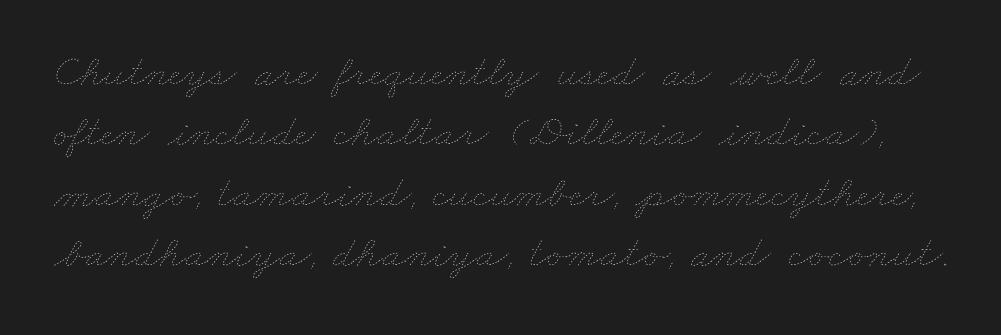
This sample has the flowing, uneven cadence of proportional lettering. Heft: none added — not bold. Descenders hang freely into open space. Each word holds together tightly as a unit, with standard inter-letter gaps. In terms of leading, this rendering sits right in the middle.
